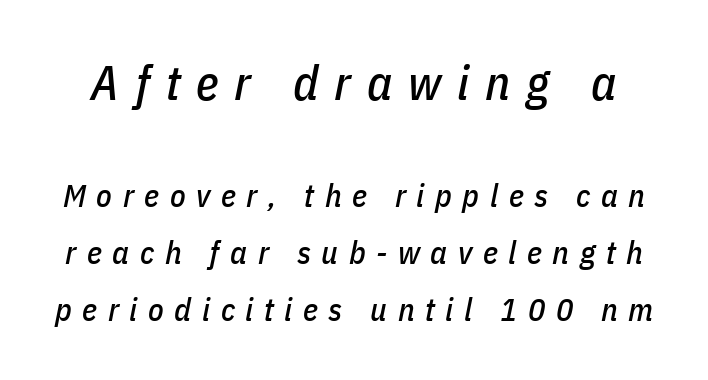
Q: Is the text italic (slanted)? A: Yes, it leans right by about 11 degrees.
Q: Is the text underlined? A: No.
Q: Is the spacing between letters normal or unusually wide? A: Unusually wide.
Q: Which block of text is set in a larger size, the first (top) or the second (bottom)? A: The first (top) one.
Q: Width (condensed, normal, or wide)? A: Condensed.
Q: Stroke contrast? A: Low.
Q: x-height? A: Medium.
Q: Monospaced? A: No.
